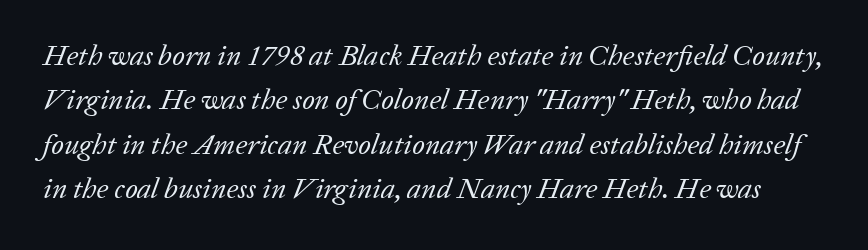
The vertical gap from one line to the next is medium. Stems and bowls with no extra thickness — not bold. Each word holds together tightly as a unit, with standard inter-letter gaps. There's an unmistakable incline to the writing here. Lines of text with bare space underneath. Type style note: has serifs.
